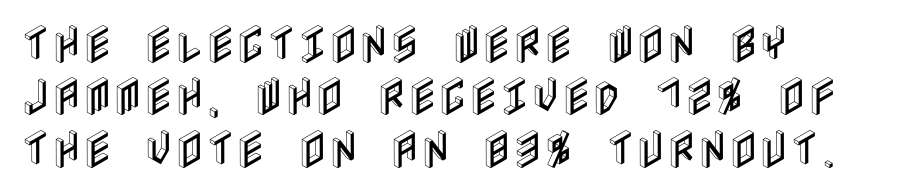
The image shows 42 px condensed type, upright; set left-aligned, normal line spacing (1.25x), normal letter spacing, not underlined; a large x-height.
